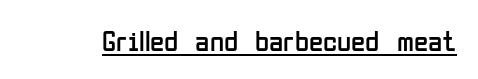
{"serif": "no", "italic": "no", "bold": "no", "weight": "regular", "width": "condensed", "stroke_contrast": "low", "x_height": "medium", "monospaced": "no", "underline": "yes", "letter_spacing": "normal", "letter_spacing_em": 0.0, "glyph_px": 29}
